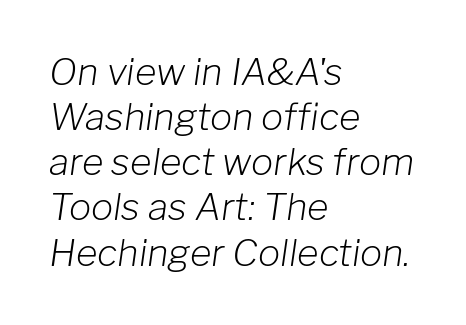
The text block is weighted toward the left margin, trailing off unevenly rightward. Unmarked baselines from the first word to the last. Style check: oblique. Varying glyph widths throughout — classic text-font behaviour. The font is comparable to plain body text, perhaps lighter.
